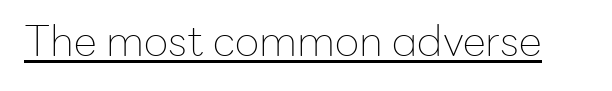
{"serif": "no", "italic": "no", "bold": "no", "weight": "thin", "width": "normal", "stroke_contrast": "low", "x_height": "medium", "monospaced": "no", "underline": "yes", "letter_spacing": "normal", "letter_spacing_em": 0.0, "glyph_px": 42}
